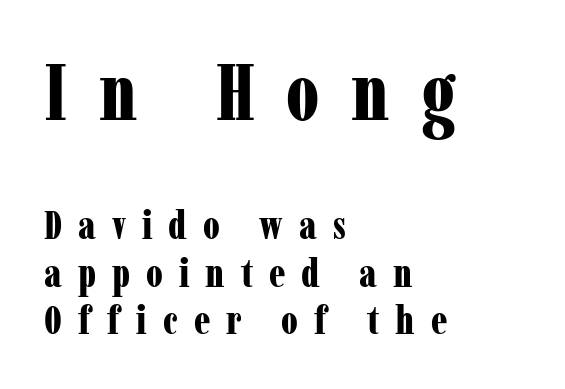
Q: Is the text bold? A: Yes.
Q: Is the text italic (slanted)? A: No, it is upright.
Q: Is the typeface a serif or a sans-serif typeface? A: Serif.
Q: Is the text underlined? A: No.
Q: How is the paragraph aligned? A: Left-aligned.
Q: Is the spacing between letters normal or unusually wide? A: Unusually wide.
Q: Which block of text is set in a larger size, the first (top) or the second (bottom)? A: The first (top) one.
Q: Width (condensed, normal, or wide)? A: Condensed.
Q: Stroke contrast? A: Low.
Q: x-height? A: Medium.
Q: Monospaced? A: No.
